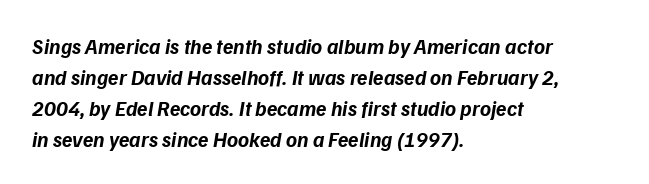
Does the weight exceed regular? Yes, all the way to bold. The gaps between neighbouring characters are ordinary and unremarkable. This rendering uses left alignment, leaving the right contour irregular. The space directly below the letters is spotless.
